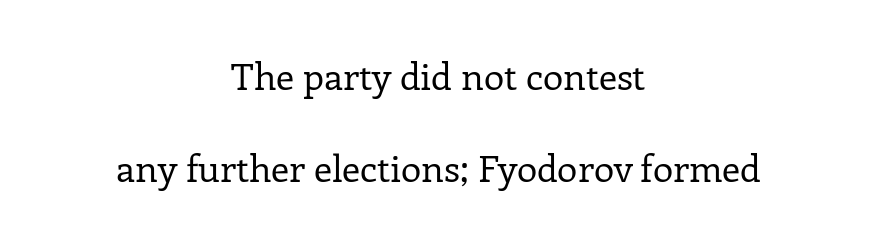
{"serif": "yes", "italic": "no", "bold": "no", "weight": "regular", "width": "normal", "stroke_contrast": "low", "x_height": "medium", "monospaced": "no", "underline": "no", "align": "center", "line_spacing": "loose", "line_spacing_ratio": 2.49, "letter_spacing": "normal", "letter_spacing_em": 0.0, "glyph_px": 37}
